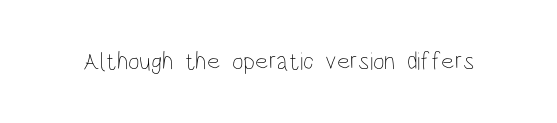
{"italic": "no", "bold": "no", "underline": "no", "letter_spacing": "normal", "letter_spacing_em": 0.0, "glyph_px": 25}
